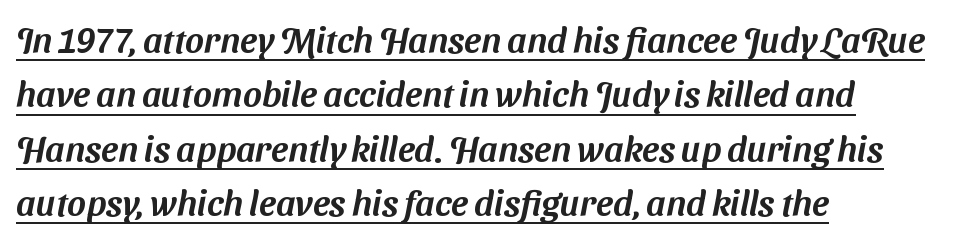
Q: Is the typeface a serif or a sans-serif typeface? A: Sans-serif.
Q: Is the text underlined? A: Yes.
Q: How is the paragraph aligned? A: Left-aligned.
Q: Is the spacing between letters normal or unusually wide? A: Normal.
Q: Is the spacing between lines tight, normal or loose? A: Normal.
Q: Width (condensed, normal, or wide)? A: Normal.
Q: Stroke contrast? A: Medium.
Q: x-height? A: Medium.
Q: Monospaced? A: No.
